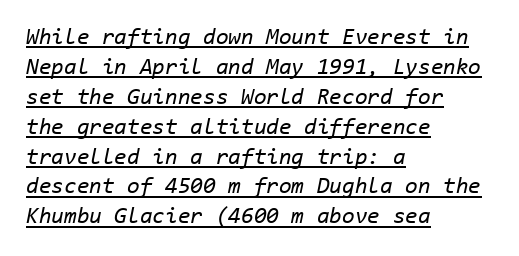
Is the type slanted? Yes — the strokes lean at a clear angle. Default kerning and tracking; the words read as compact shapes. The rows are spaced the way most documents space them. The rendering anchors every line to the left-hand side. Is there an underline? Yes — a line sits under the letters. Stroke mass is kept to a normal reading level or below.
